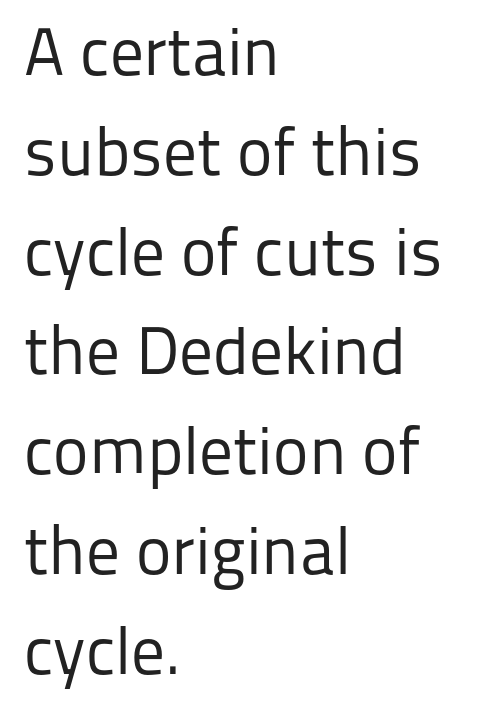
To sum up the face: it is a sans, with no serifs. You could not count columns in this text — the font is proportionally spaced. The string is rendered with underlining switched off. When letters stand straight like this, we call the style roman or upright.
